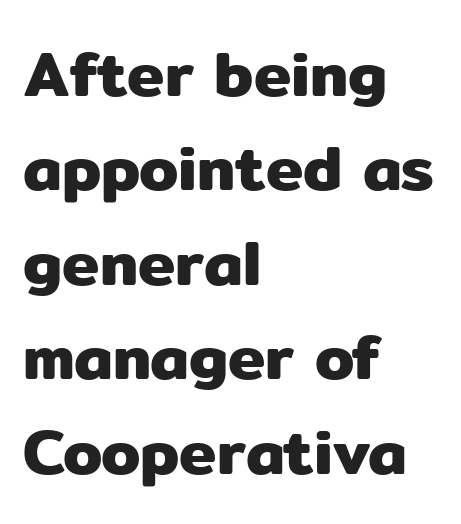
Q: Is the text italic (slanted)? A: No, it is upright.
Q: Is the typeface a serif or a sans-serif typeface? A: Sans-serif.
Q: Is the text underlined? A: No.
Q: How is the paragraph aligned? A: Left-aligned.
Q: Is the spacing between letters normal or unusually wide? A: Normal.
Q: Is the spacing between lines tight, normal or loose? A: Normal.
Q: Width (condensed, normal, or wide)? A: Normal.
Q: Stroke contrast? A: Low.
Q: x-height? A: Medium.
Q: Monospaced? A: No.
